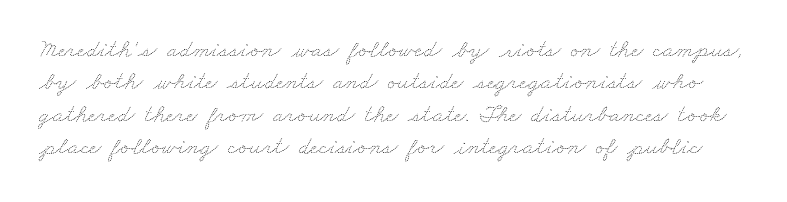
This rendering features lettering with no underline. Line spacing here is normal. Vertical stems look standard width or narrower in stroke. Characters follow at the spacing the type designer built in.
